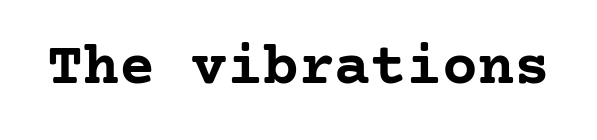
The image shows 60 px semibold serif type, upright; set normal letter spacing, not underlined; low stroke contrast and a medium x-height.
